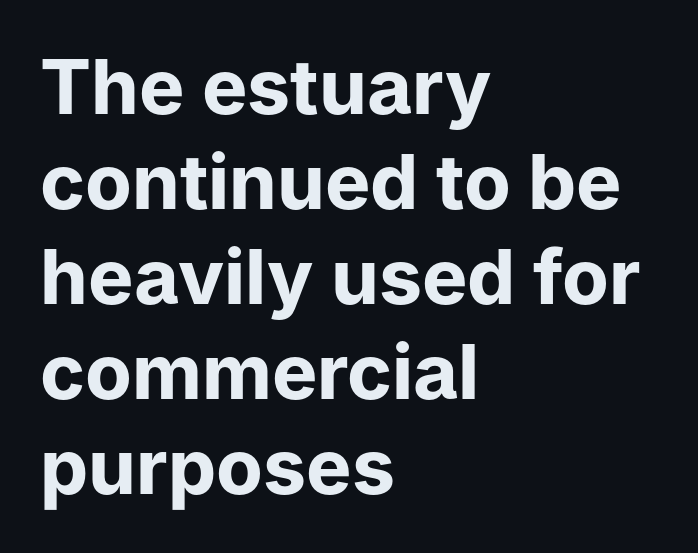
The image shows 76 px bold sans-serif type, upright; set left-aligned, normal line spacing (1.25x), normal letter spacing, not underlined; low stroke contrast and a medium x-height.
